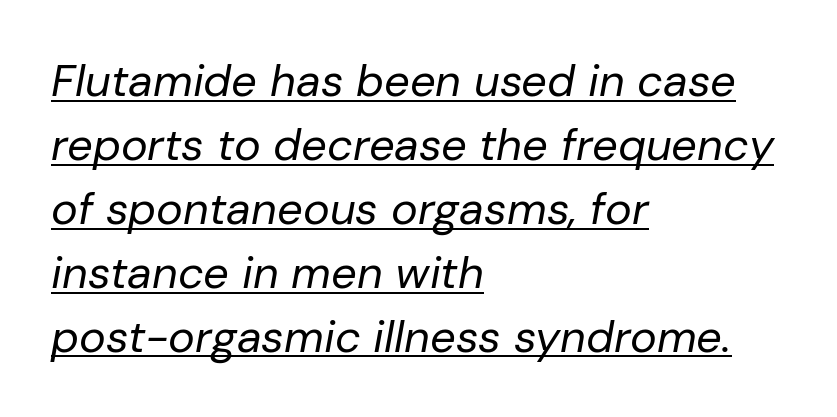
{"italic": "yes", "lean": "right", "slant_degrees": 10, "bold": "no", "weight": "regular", "width": "normal", "stroke_contrast": "low", "x_height": "medium", "monospaced": "no", "underline": "yes", "align": "left", "line_spacing": "normal", "line_spacing_ratio": 1.42, "letter_spacing": "normal", "letter_spacing_em": 0.0, "glyph_px": 45}
